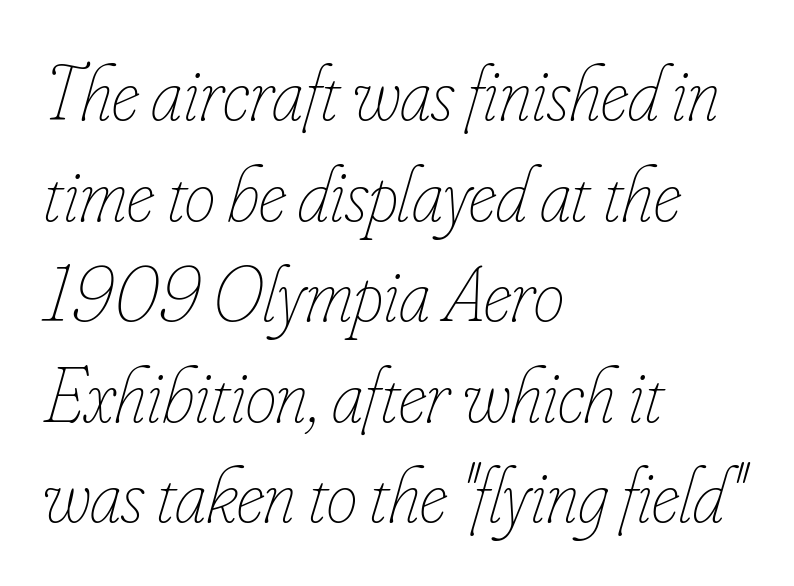
Line starts are locked; line ends wander. Students, note that the glyphs here touch the page at normal intervals. The rows are spaced the way most documents space them. Spacing verdict: proportional, widths tailored to each character. The weight tops out at a normal text grade.
